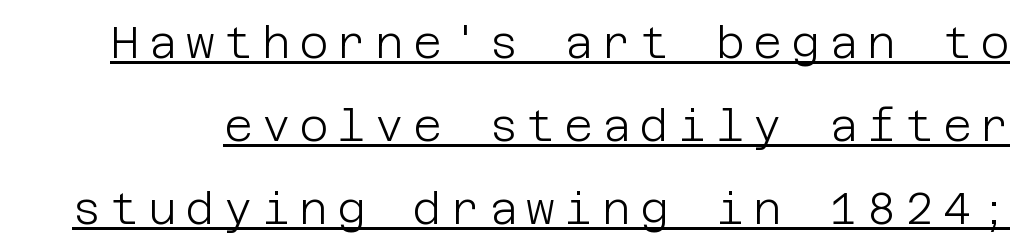
What kind of face is this? One without serifs — a sans. When letters stand straight like this, we call the style roman or upright. Glyph-to-glyph distance is far greater than everyday printed text. Is the stroke heavy? The answer is a plain regular-or-lighter. Caption: lettering with a line underneath.
